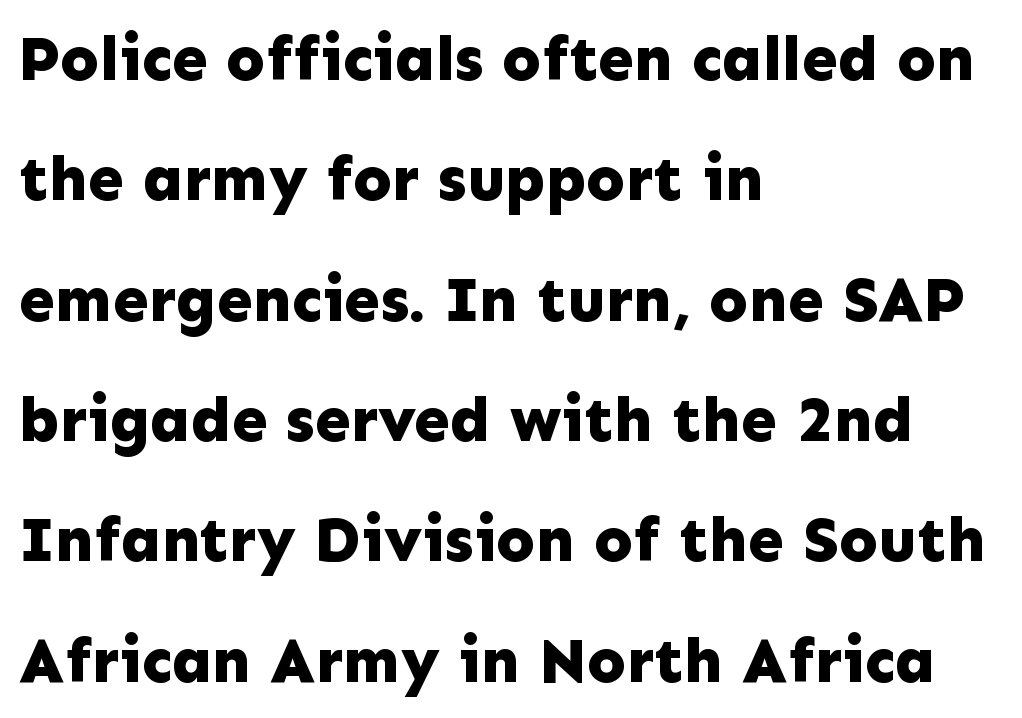
Q: Is the text bold? A: Yes.
Q: Is the text italic (slanted)? A: No, it is upright.
Q: Is the typeface a serif or a sans-serif typeface? A: Sans-serif.
Q: Is the text underlined? A: No.
Q: How is the paragraph aligned? A: Left-aligned.
Q: Is the spacing between letters normal or unusually wide? A: Normal.
Q: Width (condensed, normal, or wide)? A: Normal.
Q: Stroke contrast? A: Low.
Q: x-height? A: Medium.
Q: Monospaced? A: No.
